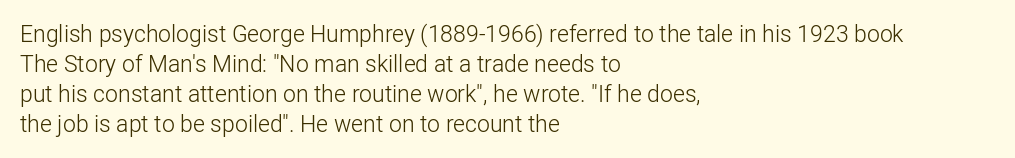
The lines are quadded left. The font sits on the lighter half of the weight spectrum, regular included. Tracking here is standard; glyphs follow each other at the usual distance. Italic? Not at all — the glyphs are vertical. Rule under the text: the space is simply empty.
